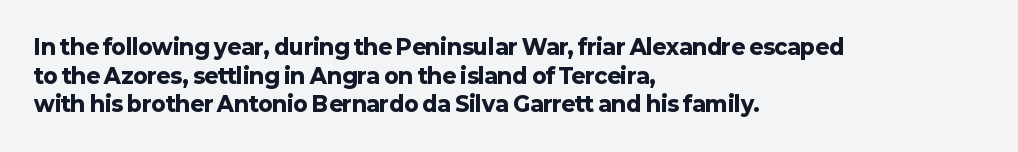
{"italic": "no", "bold": "yes", "underline": "no", "align": "left", "line_spacing": "normal", "line_spacing_ratio": 1.36, "letter_spacing": "normal", "letter_spacing_em": 0.0, "glyph_px": 21}
